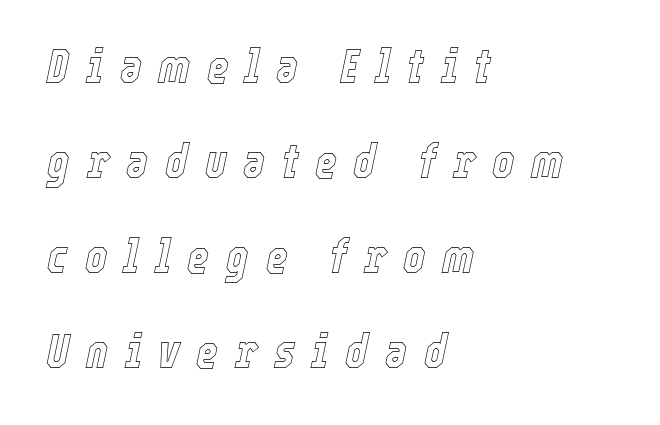
The image shows 47 px condensed type, italic (leaning right); set left-aligned, loose line spacing (2.02x), unusually wide letter spacing (+0.35 em), not underlined; a medium x-height.
